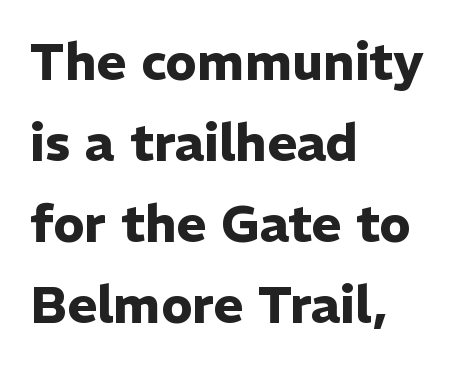
The image shows 51 px heavy sans-serif type, upright; set left-aligned, normal line spacing (1.59x), normal letter spacing, not underlined; low stroke contrast and a medium x-height.
